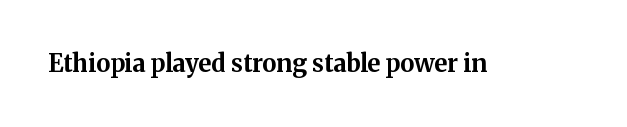
What stands out about the letter spacing? Nothing — it is the standard amount. Upright lettering throughout. Bold? Absolutely — the strokes are thick and heavy. The glyphs are unaccompanied by any horizontal stroke below them.
